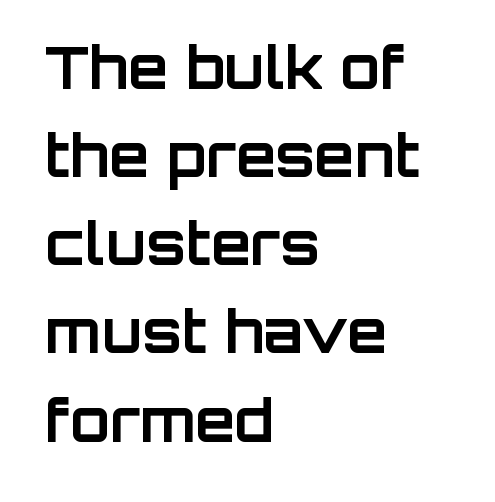
The image shows 58 px bold sans-serif type, upright; set left-aligned, normal line spacing (1.52x), normal letter spacing, not underlined; low stroke contrast and a large x-height.
